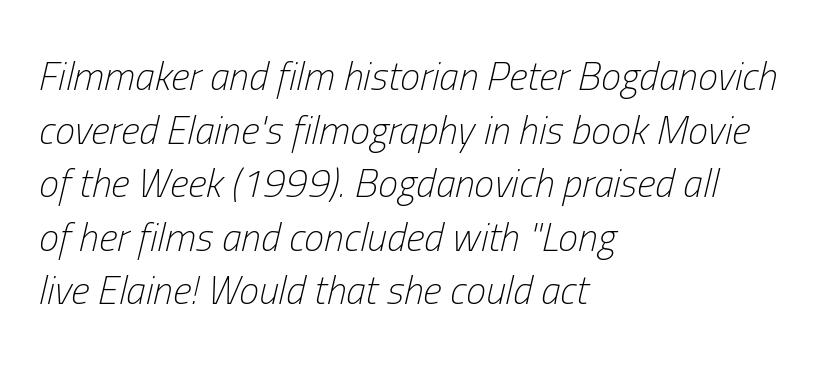
The image shows 40 px light, condensed type, italic (leaning right); set left-aligned, normal line spacing (1.34x), normal letter spacing, not underlined; low stroke contrast and a medium x-height.
